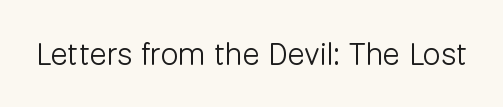
Q: Is the text bold? A: No.
Q: Is the text italic (slanted)? A: No, it is upright.
Q: Is the typeface a serif or a sans-serif typeface? A: Sans-serif.
Q: Is the text underlined? A: No.
Q: Is the spacing between letters normal or unusually wide? A: Normal.
Q: Width (condensed, normal, or wide)? A: Normal.
Q: Stroke contrast? A: Low.
Q: x-height? A: Medium.
Q: Monospaced? A: No.
